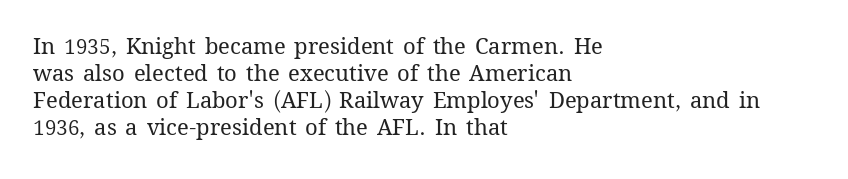
Honestly, the letter spacing is just normal — you wouldn't notice it. A student would call this left alignment; a typographer would say flush left, rag right. The font sits on the lighter half of the weight spectrum, regular included. Just letters on the line, the space beneath them empty.
